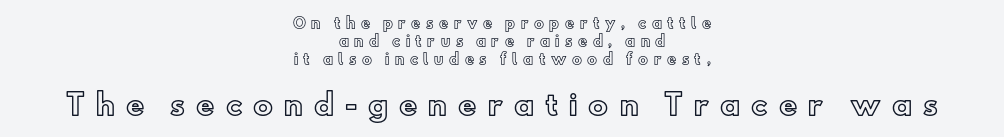
Typeset on center — no edge is straight. Characters follow at a spacing far wider than the type designer built in. Line spacing here is normal. Character widths vary here, with narrow letters taking less room than wide ones. The passage shown is not underscored anywhere.
